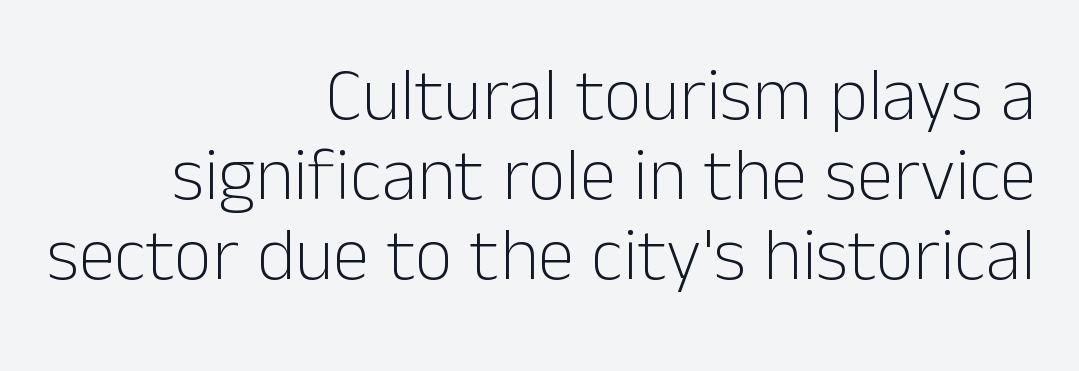
Q: Is the text bold? A: No.
Q: Is the text italic (slanted)? A: No, it is upright.
Q: Is the typeface a serif or a sans-serif typeface? A: Sans-serif.
Q: Is the text underlined? A: No.
Q: How is the paragraph aligned? A: Right-aligned.
Q: Is the spacing between letters normal or unusually wide? A: Normal.
Q: Is the spacing between lines tight, normal or loose? A: Tight.
Q: Width (condensed, normal, or wide)? A: Normal.
Q: Stroke contrast? A: Low.
Q: x-height? A: Medium.
Q: Monospaced? A: No.
